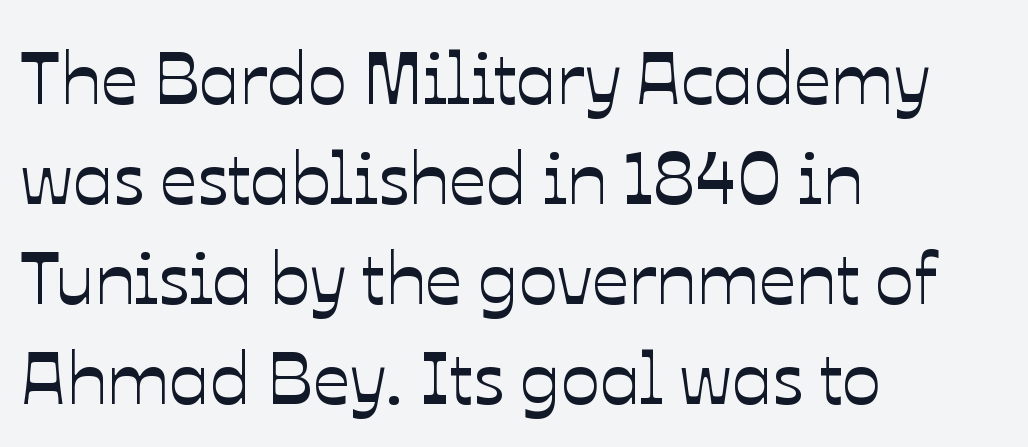
{"italic": "no", "width": "normal", "stroke_contrast": "low", "x_height": "medium", "monospaced": "no", "underline": "no", "align": "left", "line_spacing": "normal", "line_spacing_ratio": 1.37, "letter_spacing": "normal", "letter_spacing_em": 0.0, "glyph_px": 73}
